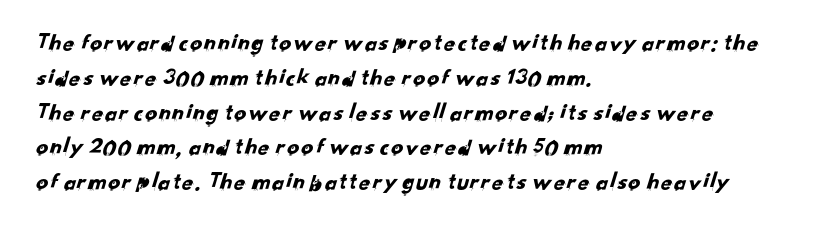
{"underline": "no", "align": "left", "line_spacing": "normal", "line_spacing_ratio": 1.45, "letter_spacing": "normal", "letter_spacing_em": 0.0, "glyph_px": 24}
